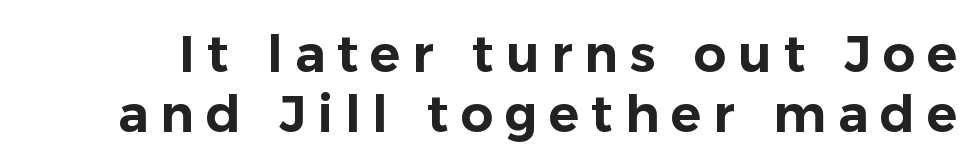
Q: Is the text italic (slanted)? A: No, it is upright.
Q: Is the typeface a serif or a sans-serif typeface? A: Sans-serif.
Q: Is the text underlined? A: No.
Q: Is the spacing between letters normal or unusually wide? A: Unusually wide.
Q: Width (condensed, normal, or wide)? A: Normal.
Q: Stroke contrast? A: Low.
Q: x-height? A: Medium.
Q: Monospaced? A: No.
